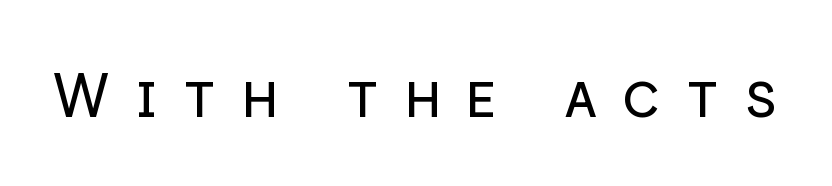
{"serif": "no", "italic": "no", "bold": "no", "weight": "regular", "width": "normal", "stroke_contrast": "low", "x_height": "medium", "monospaced": "no", "underline": "no", "letter_spacing": "wide", "letter_spacing_em": 0.41, "glyph_px": 60}
